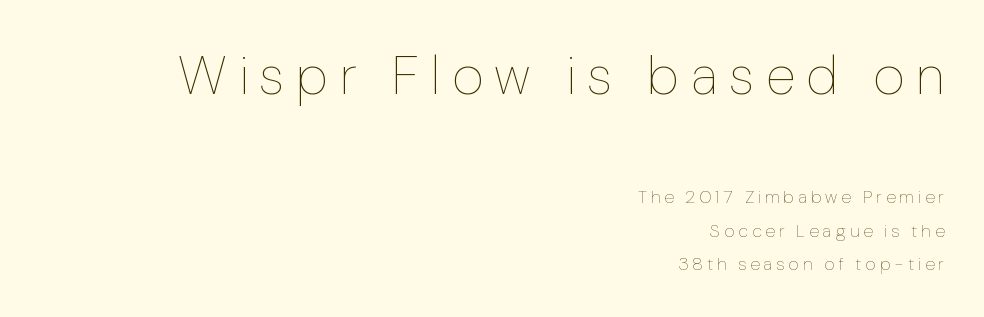
Q: Is the text bold? A: No.
Q: Is the text italic (slanted)? A: No, it is upright.
Q: Is the text underlined? A: No.
Q: How is the paragraph aligned? A: Right-aligned.
Q: Is the spacing between letters normal or unusually wide? A: Unusually wide.
Q: Which block of text is set in a larger size, the first (top) or the second (bottom)? A: The first (top) one.
Q: Width (condensed, normal, or wide)? A: Normal.
Q: Stroke contrast? A: Low.
Q: x-height? A: Medium.
Q: Monospaced? A: No.
